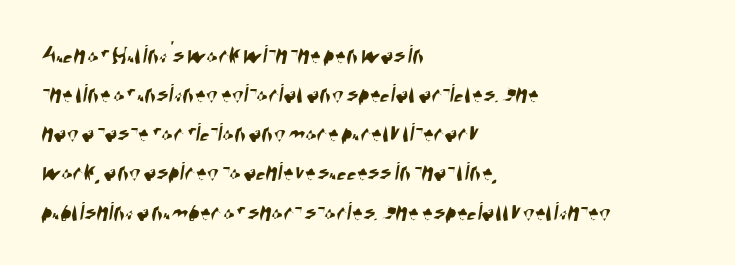
This block has exactly the height ordinary leading produces. Each word holds together tightly as a unit, with standard inter-letter gaps. In CSS terms this would be text-align: left. This rendering features lettering with no underline.
